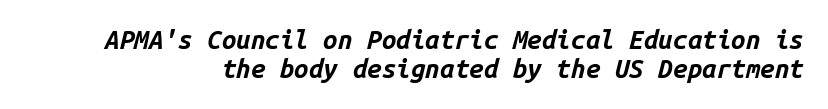
{"italic": "yes", "lean": "right", "slant_degrees": 14, "bold": "yes", "underline": "no", "line_spacing": "tight", "line_spacing_ratio": 1.11, "letter_spacing": "normal", "letter_spacing_em": 0.0, "glyph_px": 26}
